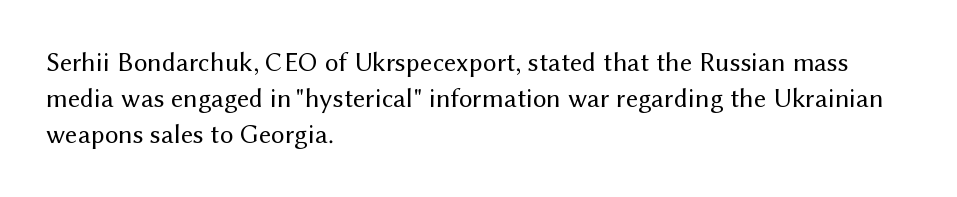
{"italic": "no", "bold": "no", "underline": "no", "align": "left", "line_spacing": "normal", "line_spacing_ratio": 1.33, "letter_spacing": "normal", "letter_spacing_em": 0.0, "glyph_px": 27}
